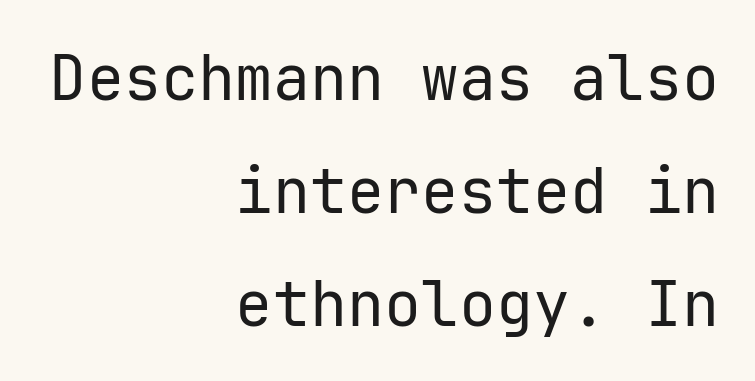
The image shows 62 px regular-weight sans-serif type, upright, monospaced; set right-aligned, line spacing 1.82x, normal letter spacing, not underlined; low stroke contrast and a medium x-height.
